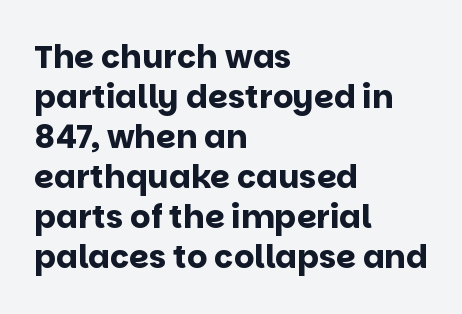
Q: Is the text bold? A: Yes.
Q: Is the text italic (slanted)? A: No, it is upright.
Q: Is the typeface a serif or a sans-serif typeface? A: Sans-serif.
Q: Is the text underlined? A: No.
Q: How is the paragraph aligned? A: Left-aligned.
Q: Is the spacing between letters normal or unusually wide? A: Normal.
Q: Is the spacing between lines tight, normal or loose? A: Normal.
Q: Width (condensed, normal, or wide)? A: Normal.
Q: Stroke contrast? A: Low.
Q: x-height? A: Large.
Q: Monospaced? A: No.
